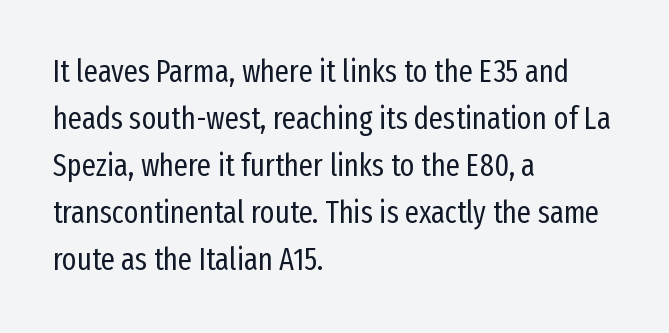
{"serif": "no", "italic": "no", "bold": "no", "weight": "regular", "width": "condensed", "stroke_contrast": "low", "x_height": "medium", "monospaced": "no", "underline": "no", "align": "left", "line_spacing": "normal", "line_spacing_ratio": 1.52, "letter_spacing": "normal", "letter_spacing_em": 0.0, "glyph_px": 31}
